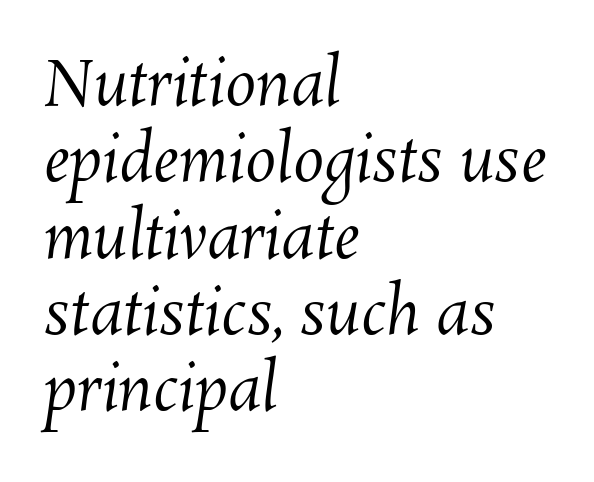
The image shows 62 px regular-weight type; set left-aligned, line spacing 1.23x, normal letter spacing, not underlined; medium stroke contrast and a medium x-height.
